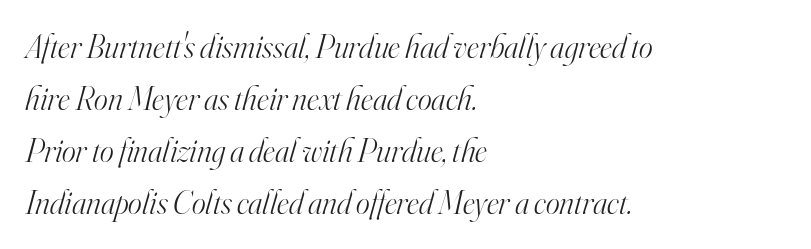
Tracking value appears to be zero — textbook default spacing. Normally led — the rows are evenly, conventionally spaced. Unlike a clean sans, this face finishes its strokes with serifs. A light-to-regular cut is what we see here. Quick note: italic.
